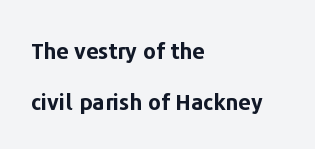
A bare baseline throughout the passage. Every row of glyphs begins at an identical x-position on the left. Students, this is bold: see how much ink each stroke carries. Observe the ordinary spacing: letters are neighbours, not strangers. Tall strokes in this sample are plumb rather than angled.
